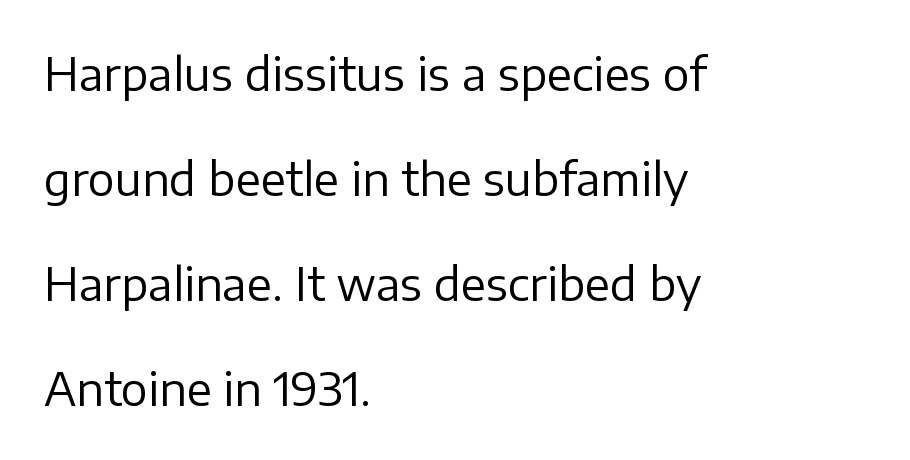
The image shows 45 px regular-weight sans-serif type, upright; set left-aligned, loose line spacing (2.33x), normal letter spacing, not underlined; low stroke contrast and a medium x-height.
